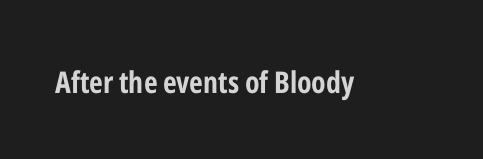
Look at the stroke-to-counter ratio: heavy, a bold. Tracking value appears to be zero — textbook default spacing. Observe the absence of serifs on each vertical stroke in this sample. Proportional: the letters do not fall into vertical columns.
